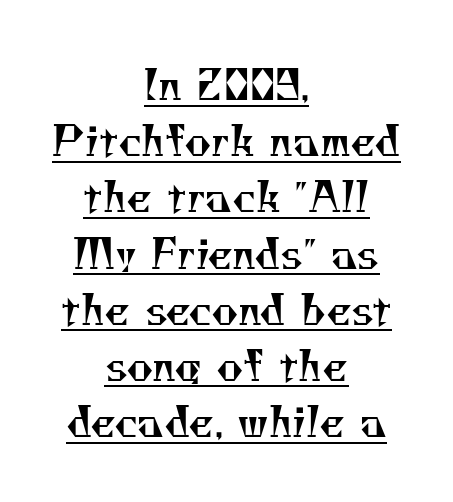
The passage shown stacks its lines at a standard gap. Unbolded letterforms with no extra heft. Letter spacing: default. The text block is weighted toward neither margin, spreading evenly from the middle. Font category for this specimen: serif. Varying glyph widths throughout — classic text-font behaviour.
